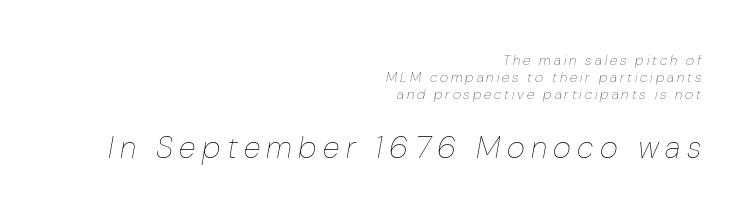
{"italic": "yes", "lean": "right", "slant_degrees": 10, "bold": "no", "weight": "thin", "width": "normal", "stroke_contrast": "low", "x_height": "medium", "monospaced": "no", "underline": "no", "align": "right", "line_spacing_ratio": 1.22, "letter_spacing": "wide", "letter_spacing_em": 0.21, "larger_block": "second", "size_ratio": 2.21, "glyph_px": 31}
